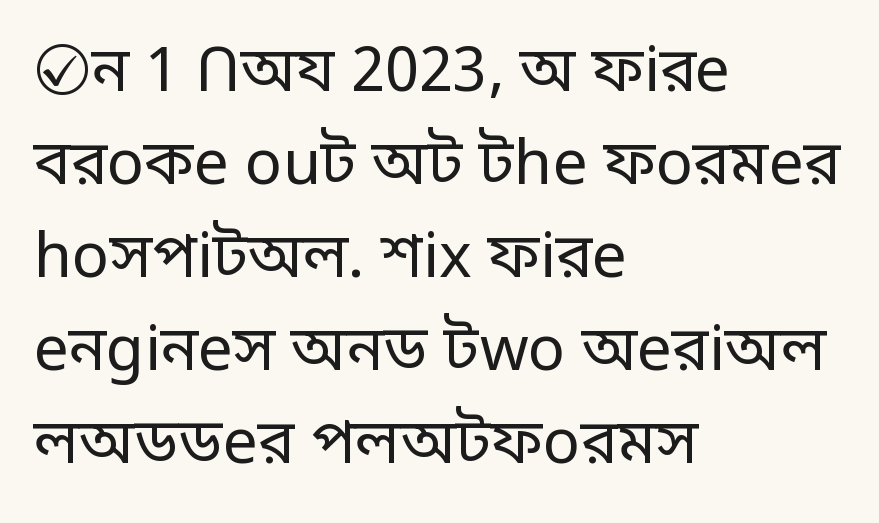
Rendered with straight, roman letterforms. Unlike a traditional serif, this face leaves its strokes unadorned. Caption: multi-line text, flush left, ragged right. The typeface has the unassuming heft of standard copy or less. Does extra space separate the letters? No, they use regular spacing. Looks like regular typesetting: each glyph gets only the width it needs.
